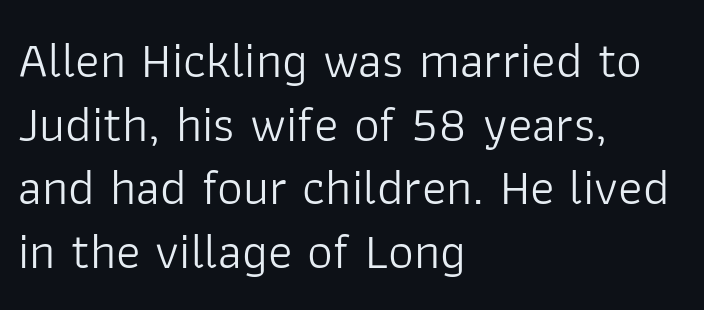
{"serif": "no", "italic": "no", "bold": "no", "weight": "light", "width": "normal", "stroke_contrast": "low", "x_height": "medium", "monospaced": "no", "underline": "no", "align": "left", "line_spacing": "normal", "line_spacing_ratio": 1.25, "letter_spacing": "normal", "letter_spacing_em": 0.0, "glyph_px": 51}
